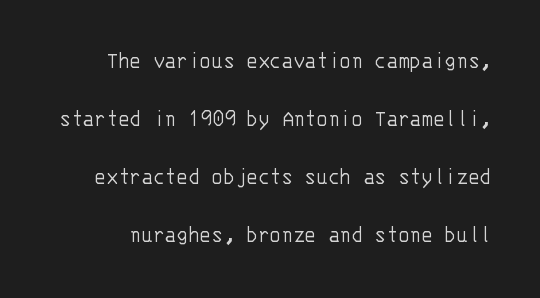
Q: Is the text bold? A: No.
Q: Is the text italic (slanted)? A: No, it is upright.
Q: Is the text underlined? A: No.
Q: Is the spacing between letters normal or unusually wide? A: Normal.
Q: Is the spacing between lines tight, normal or loose? A: Loose.
